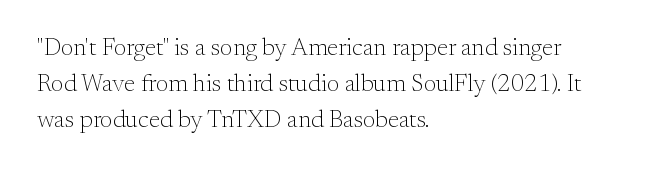
Q: Is the text bold? A: No.
Q: Is the text italic (slanted)? A: No, it is upright.
Q: Is the text underlined? A: No.
Q: How is the paragraph aligned? A: Left-aligned.
Q: Is the spacing between letters normal or unusually wide? A: Normal.
Q: Is the spacing between lines tight, normal or loose? A: Normal.
